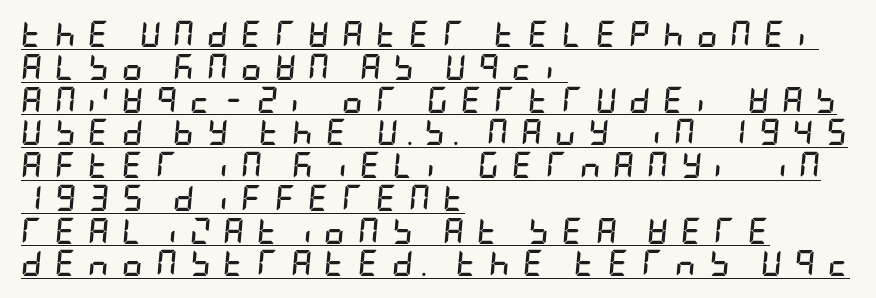
Q: Is the text bold? A: Yes.
Q: Is the text italic (slanted)? A: Yes, it leans right by about 5 degrees.
Q: Is the text underlined? A: Yes.
Q: How is the paragraph aligned? A: Left-aligned.
Q: Is the spacing between letters normal or unusually wide? A: Unusually wide.
Q: Is the spacing between lines tight, normal or loose? A: Normal.
